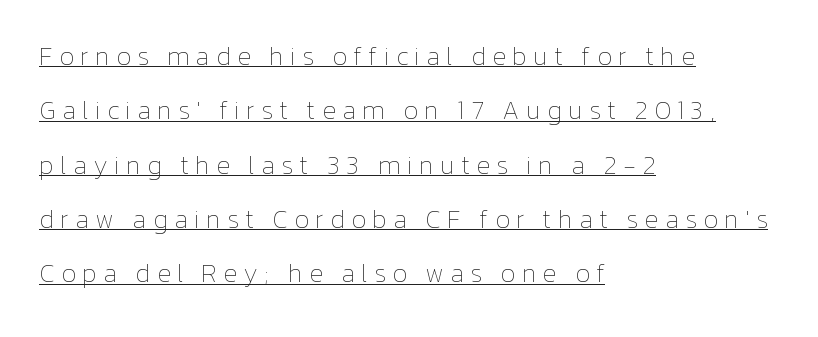
Stroke mass is kept to a normal reading level or below. Vertical strokes here are truly vertical. Widely set lines give the paragraph a tall, airy silhouette. If you drew a ruler down the left edge, every line would touch it. These characters rest on top of a visible drawn line. Students, note that the glyphs here are deliberately spaced far apart.
